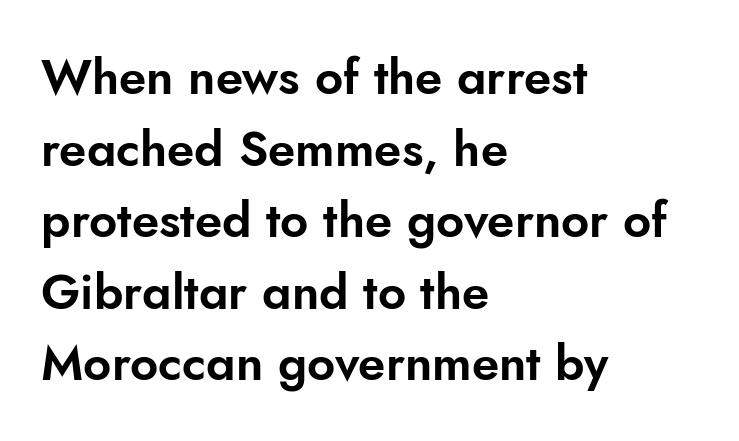
Rows of type keep a routine distance in the vertical direction. These lines are rendered in a variable-pitch font. Compared with typical body copy, the letter spacing here is the same. The type sits square on the baseline with zero lean. Observe the absence of serifs on each vertical stroke in this sample. Caption: multi-line text, flush left, ragged right.
